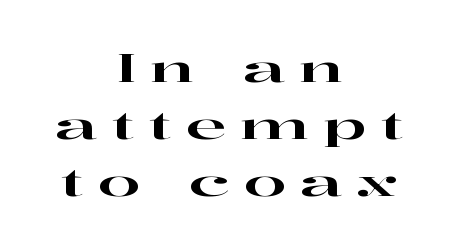
Q: Is the text italic (slanted)? A: No, it is upright.
Q: Is the typeface a serif or a sans-serif typeface? A: Serif.
Q: Is the text underlined? A: No.
Q: How is the paragraph aligned? A: Centered.
Q: Is the spacing between letters normal or unusually wide? A: Unusually wide.
Q: Is the spacing between lines tight, normal or loose? A: Normal.
Q: Width (condensed, normal, or wide)? A: Wide.
Q: Stroke contrast? A: High.
Q: x-height? A: Medium.
Q: Monospaced? A: No.
